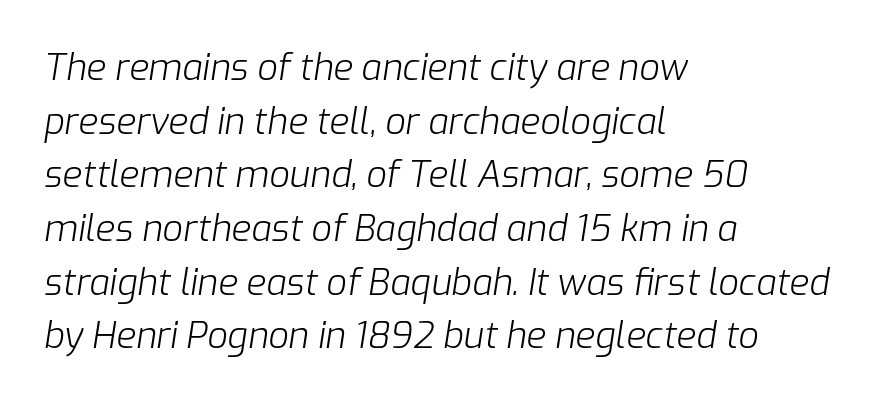
{"italic": "yes", "lean": "right", "slant_degrees": 9, "bold": "no", "weight": "light", "width": "normal", "stroke_contrast": "low", "x_height": "medium", "monospaced": "no", "underline": "no", "align": "left", "line_spacing": "normal", "line_spacing_ratio": 1.49, "letter_spacing": "normal", "letter_spacing_em": 0.0, "glyph_px": 36}
